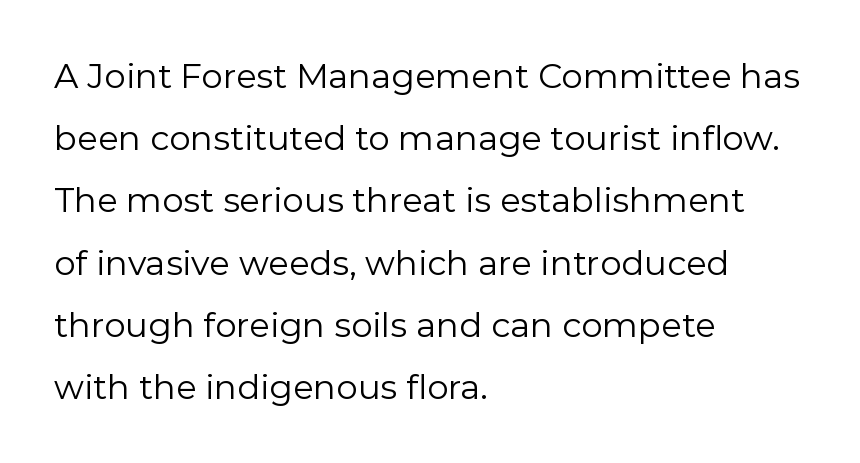
The image shows 34 px regular-weight sans-serif type, upright; set left-aligned, line spacing 1.83x, normal letter spacing, not underlined; low stroke contrast and a medium x-height.
